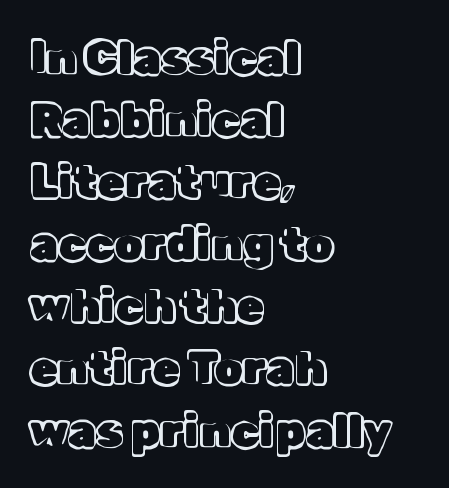
Q: Is the text italic (slanted)? A: No, it is upright.
Q: Is the text underlined? A: No.
Q: How is the paragraph aligned? A: Left-aligned.
Q: Is the spacing between letters normal or unusually wide? A: Normal.
Q: Is the spacing between lines tight, normal or loose? A: Normal.
Q: Width (condensed, normal, or wide)? A: Normal.
Q: x-height? A: Medium.
Q: Monospaced? A: No.
